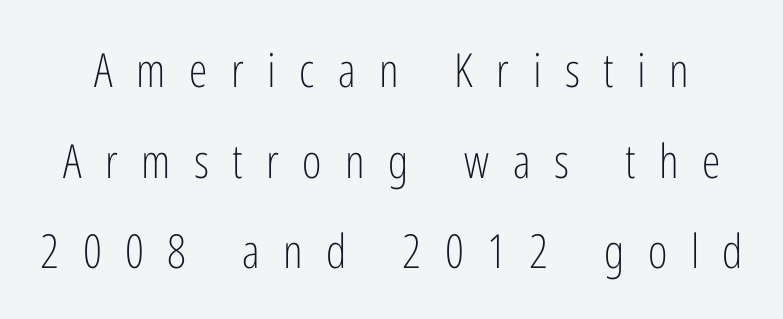
{"serif": "no", "italic": "no", "bold": "no", "weight": "light", "width": "condensed", "stroke_contrast": "low", "x_height": "medium", "monospaced": "no", "underline": "no", "line_spacing": "loose", "line_spacing_ratio": 1.93, "letter_spacing": "wide", "letter_spacing_em": 0.5, "glyph_px": 47}
